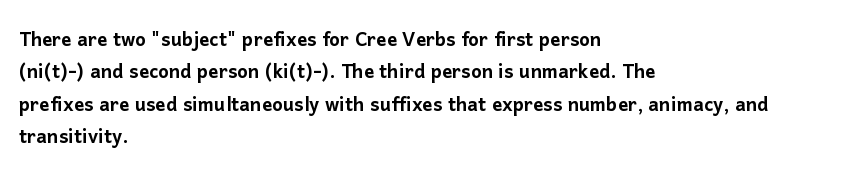
Is there much room between lines? A standard amount, neither cramped nor airy. The passage shown is not underscored anywhere. Visually the block forms a straight wall on the left and a jagged coastline on the right. The lettering holds an erect, upright posture throughout. This rendering leaves character spacing at its baseline value.
